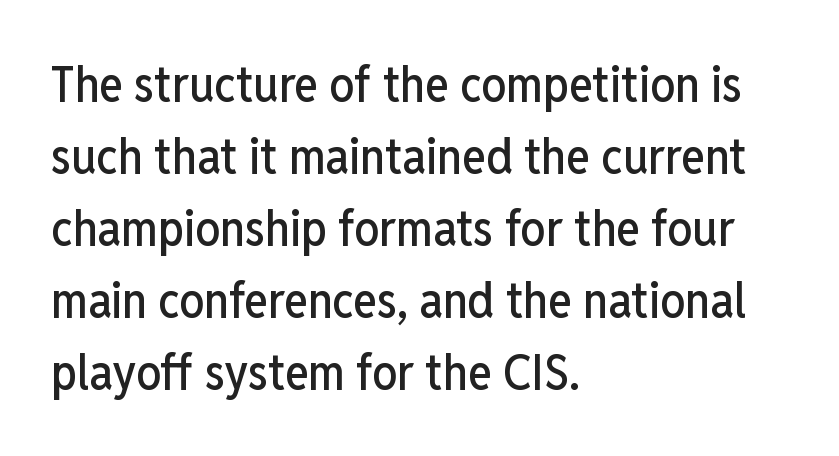
The image shows 50 px condensed sans-serif type, upright; set left-aligned, normal line spacing (1.44x), normal letter spacing, not underlined; low stroke contrast and a medium x-height.
